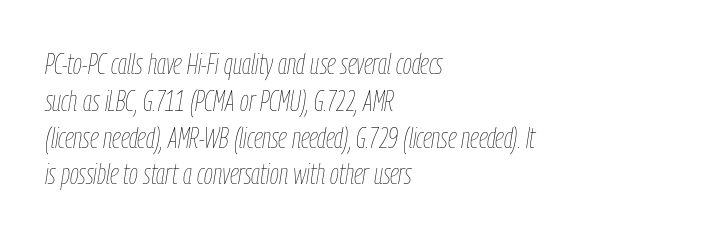
Baseline-to-baseline distance is the conventional proportion of letter height. This sample uses plain, unmodified letter spacing. The font is comparable to plain body text, perhaps lighter. Visually the block forms a straight wall on the left and a jagged coastline on the right.
